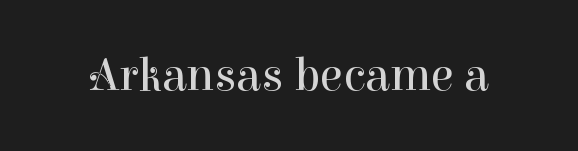
Does the lettering tilt? It doesn't — this is upright. Character widths vary here, with narrow letters taking less room than wide ones. The specimen omits any rule beneath the text block's lines. Students, note that the glyphs here touch the page at normal intervals. This reads as an unemphasized weight, regular at the heaviest. In terms of letterform style, serifs are clearly present.
